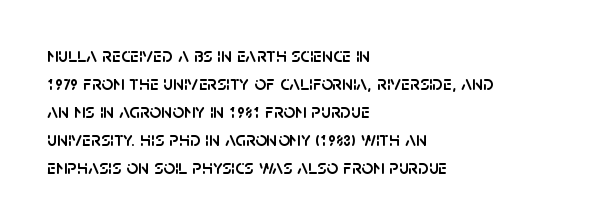
Ordinary non-slanted type is in use. Type without underlining. A typesetter would call this zero additional tracking. Horizontally, the lines are justified to the leading edge only. Honestly, the row spacing looks completely unremarkable.
